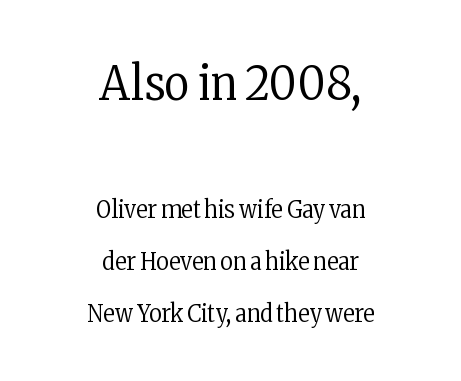
{"serif": "yes", "italic": "no", "bold": "no", "weight": "regular", "width": "condensed", "stroke_contrast": "low", "x_height": "medium", "monospaced": "no", "underline": "no", "align": "center", "line_spacing": "loose", "line_spacing_ratio": 2.16, "letter_spacing": "normal", "letter_spacing_em": 0.0, "larger_block": "first", "size_ratio": 2.0, "glyph_px": 48}
